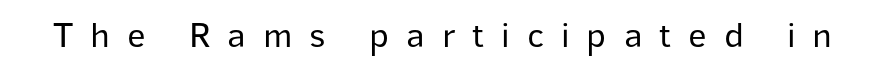
The image shows 36 px regular-weight sans-serif type, upright; set unusually wide letter spacing (+0.47 em), not underlined; low stroke contrast and a medium x-height.
